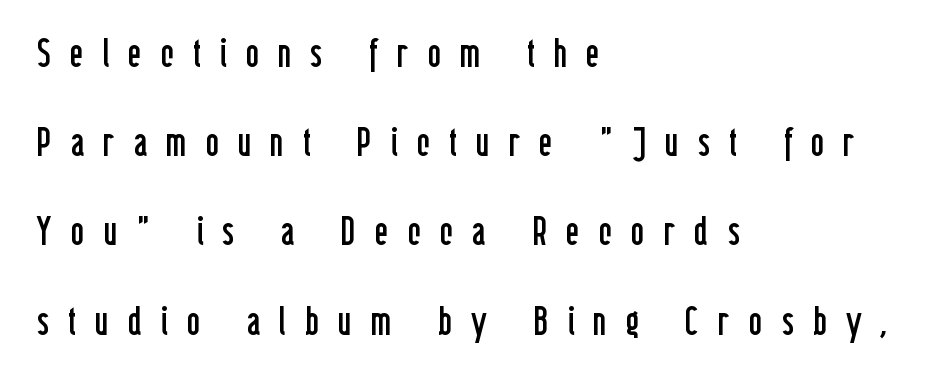
Q: Is the text bold? A: No.
Q: Is the text italic (slanted)? A: No, it is upright.
Q: Is the typeface a serif or a sans-serif typeface? A: Sans-serif.
Q: Is the text underlined? A: No.
Q: How is the paragraph aligned? A: Left-aligned.
Q: Is the spacing between letters normal or unusually wide? A: Unusually wide.
Q: Is the spacing between lines tight, normal or loose? A: Loose.
Q: Width (condensed, normal, or wide)? A: Condensed.
Q: Stroke contrast? A: Low.
Q: x-height? A: Medium.
Q: Monospaced? A: No.
